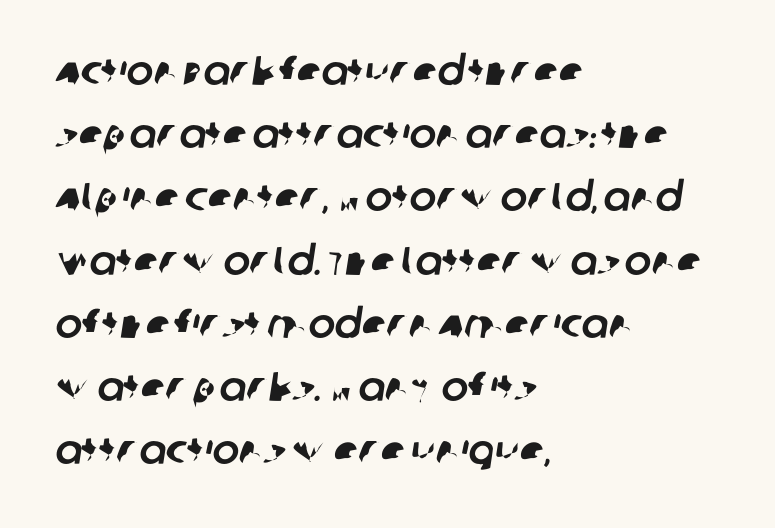
The image shows 40 px sans-serif type; set left-aligned, normal line spacing (1.58x), normal letter spacing, not underlined; low stroke contrast and a large x-height.
